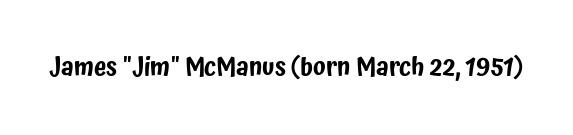
The image shows 25 px text type, upright; set normal letter spacing, not underlined.
